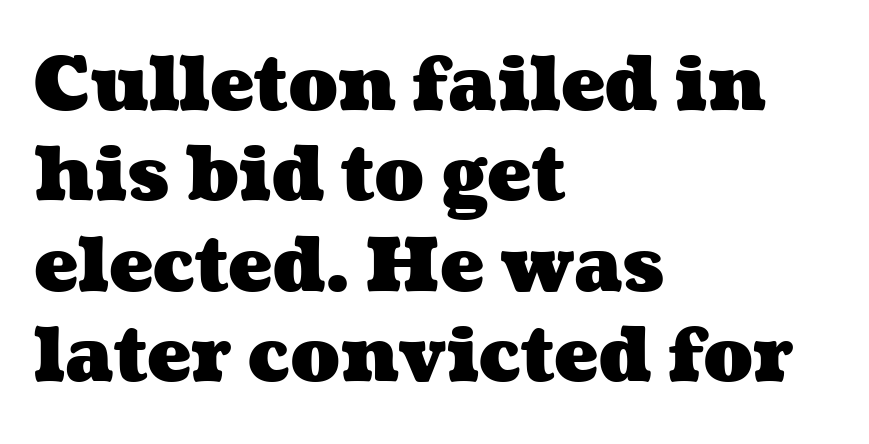
The letterforms sit shoulder to shoulder at normal distance. Underline: absent. Every row of glyphs begins at an identical x-position on the left. In terms of weight, the rendering is a true, heavy bold.
